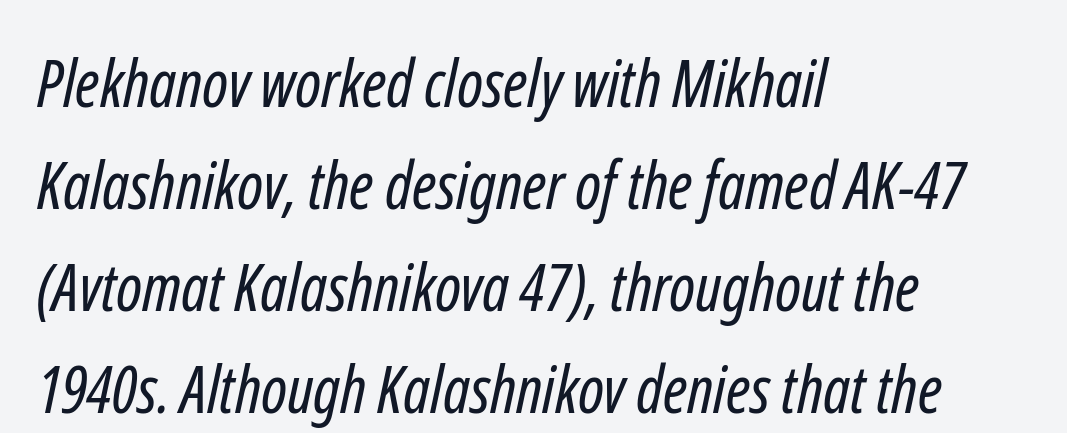
The image shows 65 px regular-weight, condensed sans-serif type; set left-aligned, normal line spacing (1.57x), normal letter spacing, not underlined; low stroke contrast and a medium x-height.
